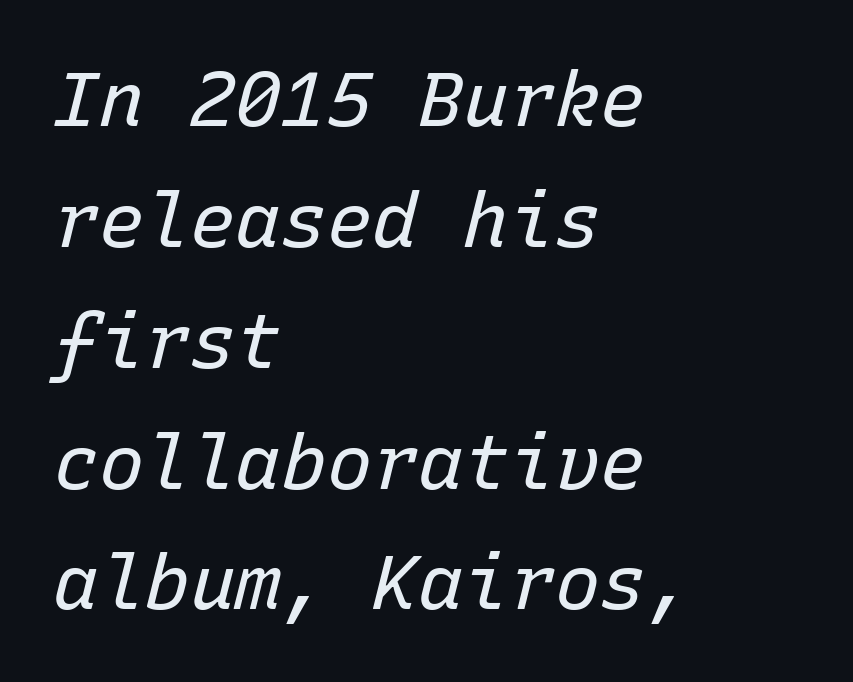
Each row of text sits above clean, open space. A quiet, ordinary-to-light weight characterises the typeface. A typesetter would mark this as italic. This rendering leaves character spacing at its baseline value. This sample has the even, mechanical cadence of fixed-width lettering.
